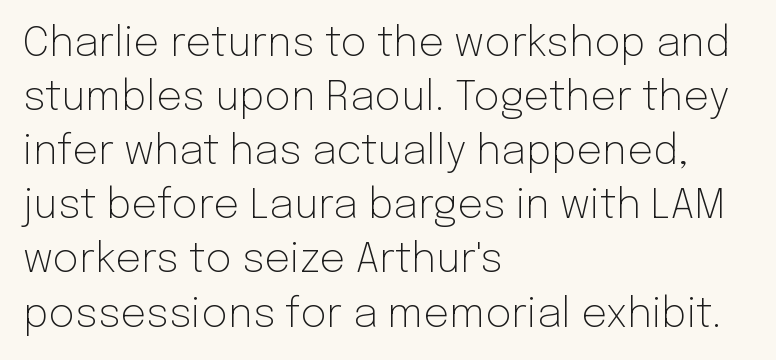
{"serif": "no", "italic": "no", "bold": "no", "weight": "light", "width": "normal", "stroke_contrast": "low", "x_height": "medium", "monospaced": "no", "underline": "no", "align": "left", "line_spacing": "normal", "line_spacing_ratio": 1.32, "letter_spacing": "normal", "letter_spacing_em": 0.0, "glyph_px": 41}
